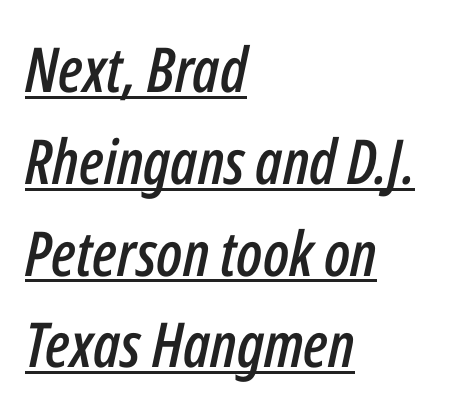
Tall strokes in this sample are angled rather than plumb. Does extra space separate the letters? No, they use regular spacing. Beneath each row of characters lies a ruled line. Regular leading.
